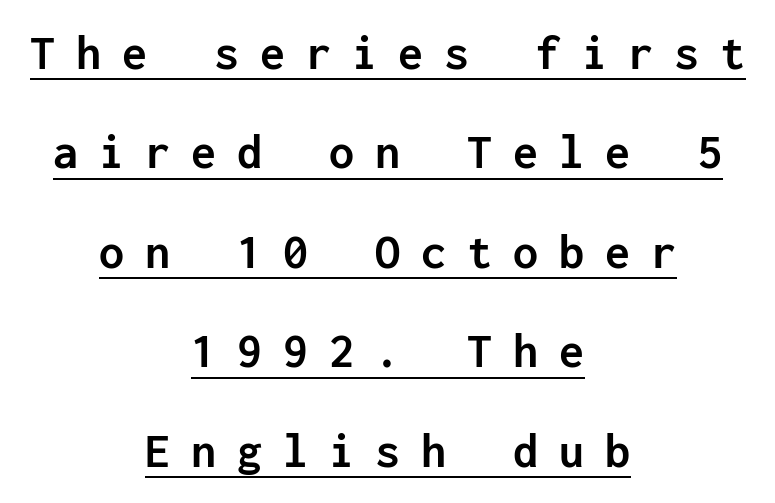
Q: Is the text bold? A: Yes.
Q: Is the text italic (slanted)? A: No, it is upright.
Q: Is the typeface a serif or a sans-serif typeface? A: Sans-serif.
Q: Is the text underlined? A: Yes.
Q: How is the paragraph aligned? A: Centered.
Q: Is the spacing between letters normal or unusually wide? A: Unusually wide.
Q: Is the spacing between lines tight, normal or loose? A: Loose.
Q: Width (condensed, normal, or wide)? A: Normal.
Q: Stroke contrast? A: Low.
Q: x-height? A: Medium.
Q: Monospaced? A: Yes.
